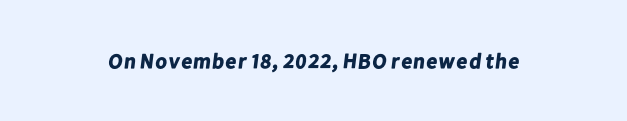
{"bold": "yes", "underline": "no", "letter_spacing": "normal", "letter_spacing_em": 0.0, "glyph_px": 21}
